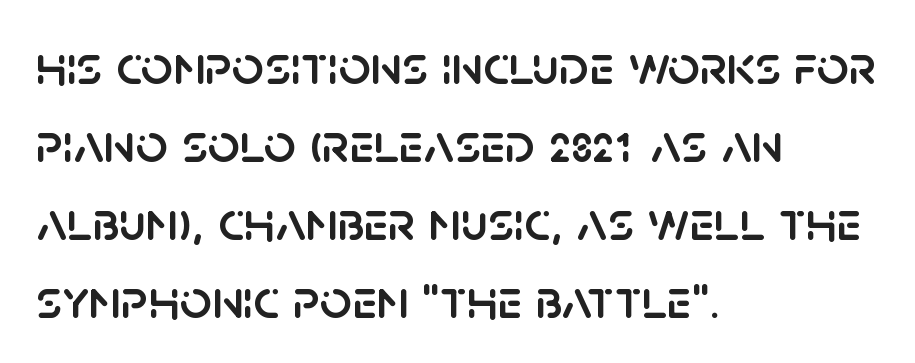
Q: Is the text italic (slanted)? A: No, it is upright.
Q: Is the typeface a serif or a sans-serif typeface? A: Sans-serif.
Q: Is the text underlined? A: No.
Q: How is the paragraph aligned? A: Left-aligned.
Q: Is the spacing between letters normal or unusually wide? A: Normal.
Q: Is the spacing between lines tight, normal or loose? A: Normal.
Q: Width (condensed, normal, or wide)? A: Normal.
Q: Stroke contrast? A: Low.
Q: x-height? A: Large.
Q: Monospaced? A: No.
